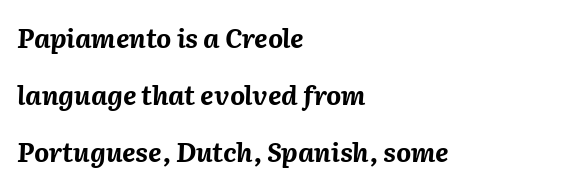
The image shows 26 px bold type, italic (leaning right); set left-aligned, loose line spacing (2.19x), normal letter spacing, not underlined.
